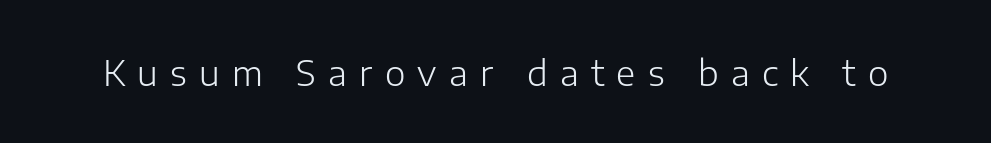
Every character sits straight up, as roman type does. To sum up the face: it is a sans, with no serifs. Unbolded letterforms with no extra heft. Quick note: underline off.
